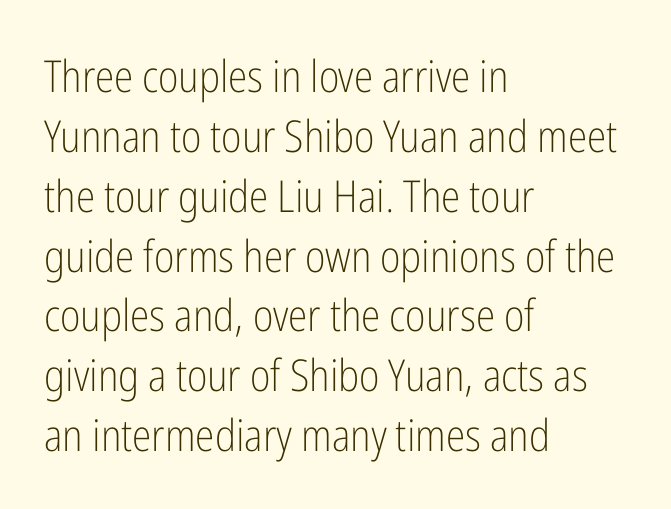
Nope, no serifs anywhere on these letters. Does the copy run flush right? No — it runs flush left. Proportional: the letters do not fall into vertical columns. The gap between lines stays unmarked. This is not heavy type; no bold has been used. Standard letterfit; no display-style spreading of the glyphs.
